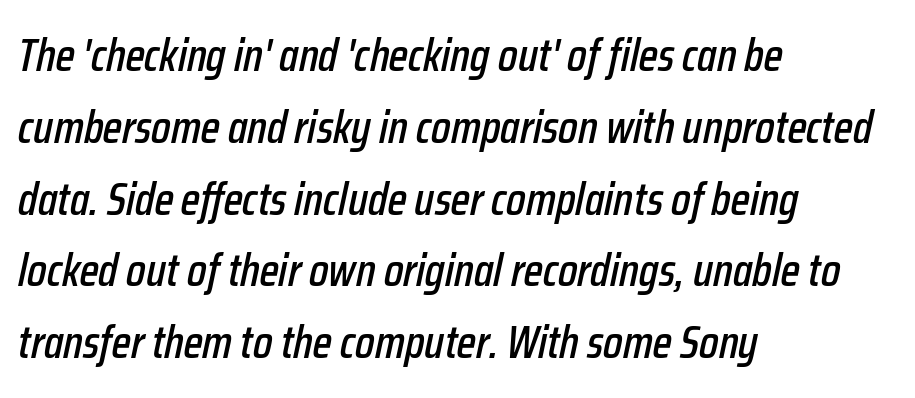
The image shows 46 px condensed type, italic (leaning right); set left-aligned, normal line spacing (1.56x), normal letter spacing, not underlined; low stroke contrast and a medium x-height.
